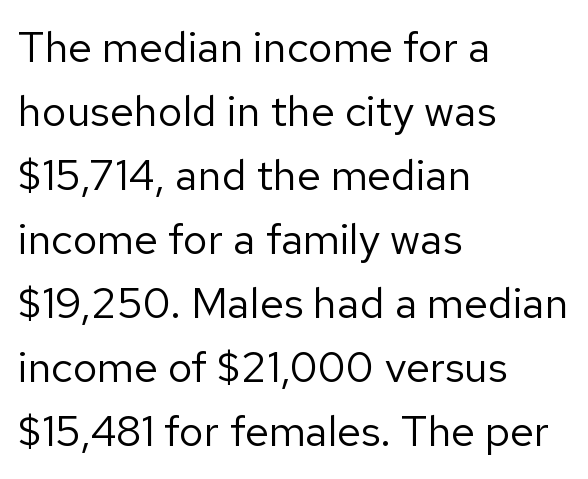
Think of a printed novel: that variable character pitch is what you see here. The paragraph has a hard left edge and a soft right edge. In terms of letterspacing, this is plain default setting. The glyphs in this specimen are sans serif. Each new line begins a customary step beneath the previous one. A clean baseline with only descenders dipping below it.
